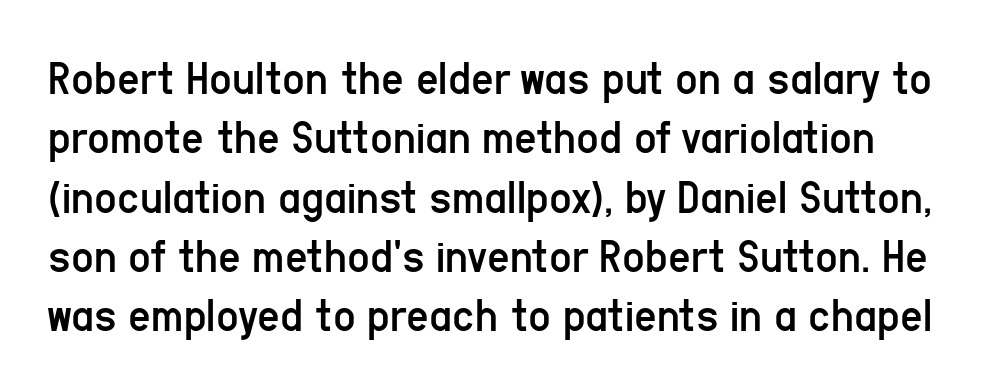
Beneath every word, the page is bare. Counters stay open thanks to moderate or lighter strokes. The designer went with a sans here, leaving each stem footless. What stands out about the letter spacing? Nothing — it is the standard amount.
